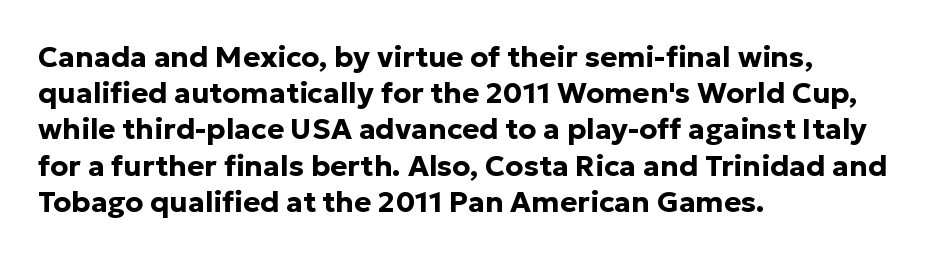
Line beginnings align vertically; line endings do not. A clean baseline with only descenders dipping below it. I'd describe the lettering as bold — thick and assertive. Observe the ordinary spacing: letters are neighbours, not strangers. Is this a sans? Yes — the strokes have no serifs.
